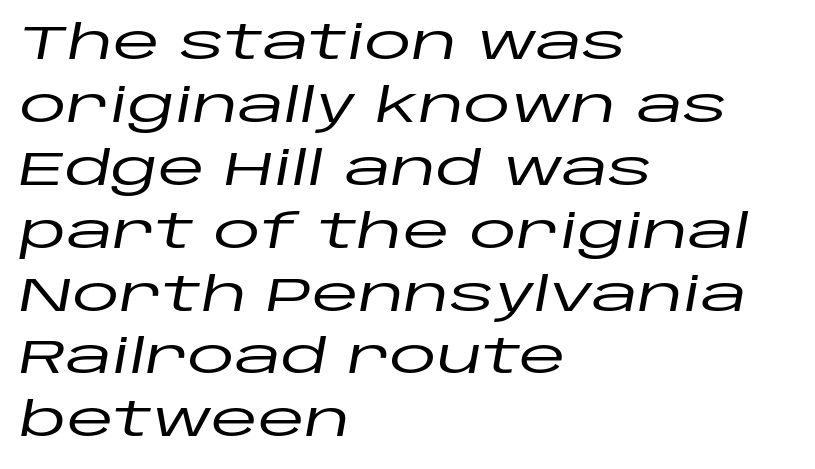
The text block is weighted toward the left margin, trailing off unevenly rightward. The letterforms sit shoulder to shoulder at normal distance. A typesetter would mark this as italic. This rendering features lettering with no underline. One glance says typical: line gaps are just what's usual.
